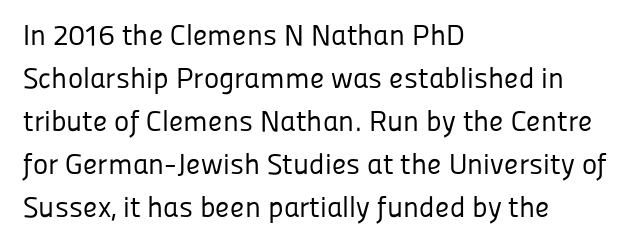
The image shows 29 px regular-weight sans-serif type, upright; set left-aligned, normal line spacing (1.48x), normal letter spacing, not underlined; low stroke contrast and a medium x-height.
